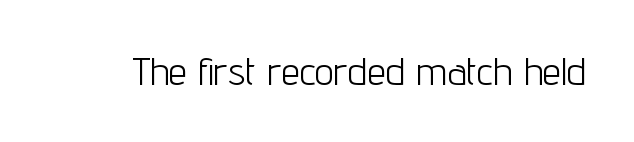
The image shows 38 px light, condensed sans-serif type, upright; set normal letter spacing, not underlined; low stroke contrast and a medium x-height.
